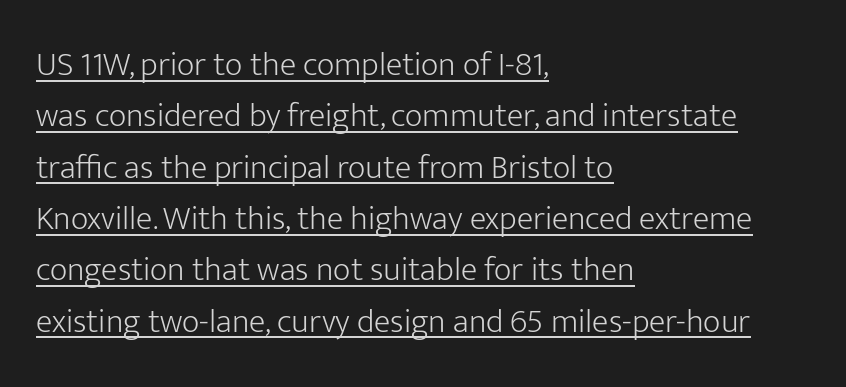
Observe the absence of serifs on each vertical stroke in this sample. This block has exactly the height ordinary leading produces. The face looks like a standard text weight, possibly lighter. Standard letterfit; no display-style spreading of the glyphs. This sample is left-justified, so line endings fall wherever the words run out. The rendering uses natural spacing where letterforms have individual widths.
